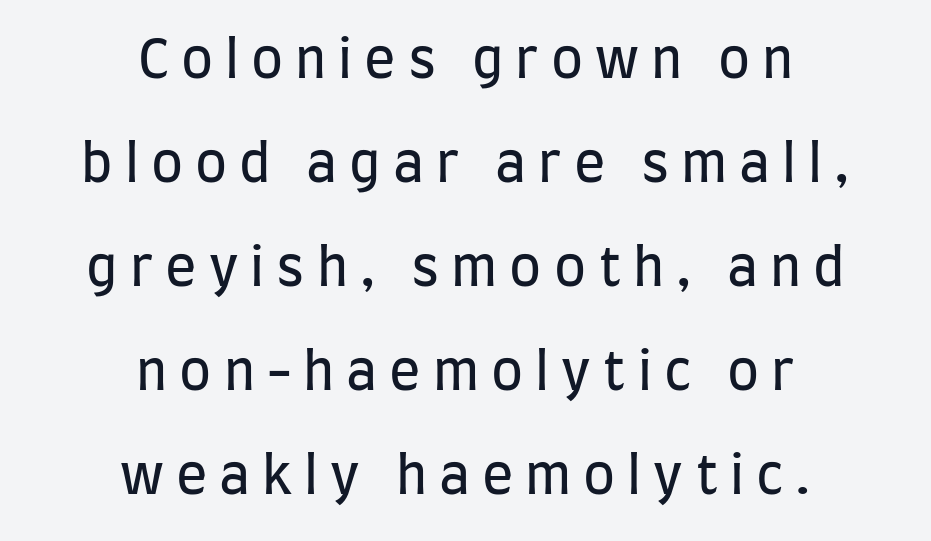
The image shows 52 px regular-weight, condensed sans-serif type, upright; set centered, loose line spacing (2.0x), unusually wide letter spacing (+0.23 em), not underlined; low stroke contrast and a large x-height.
